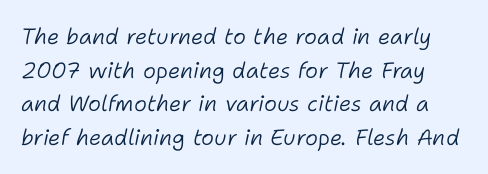
Stems here are at most as thick as an everyday book face. Standard letterfit; no display-style spreading of the glyphs. Leading matches the norm, producing a regular column. This is oblique type, the kind used for emphasis or titles. Unmarked baselines from the first word to the last.
